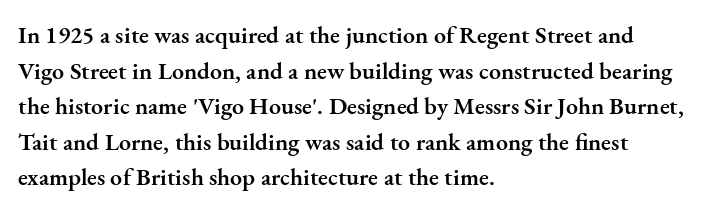
A semibold gives these letters moderate extra thickness, short of bold. Line spacing here is normal. Short note: letters normally spaced. Designer's note — italics off, roman on. A clean baseline with only descenders dipping below it. Line beginnings align vertically; line endings do not.
